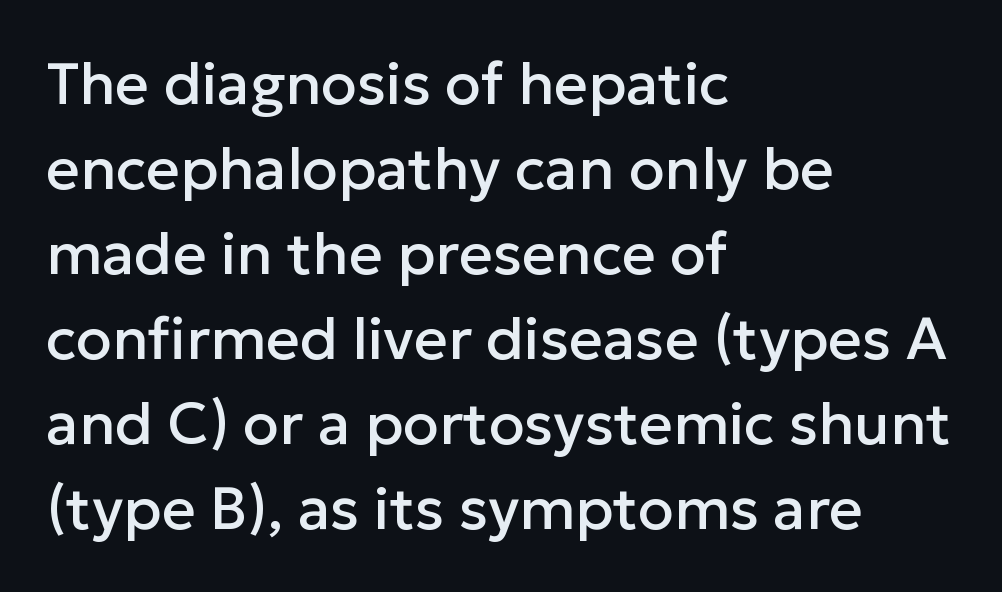
{"serif": "no", "italic": "no", "width": "normal", "stroke_contrast": "low", "x_height": "medium", "monospaced": "no", "underline": "no", "align": "left", "line_spacing": "normal", "line_spacing_ratio": 1.44, "letter_spacing": "normal", "letter_spacing_em": 0.0, "glyph_px": 59}
